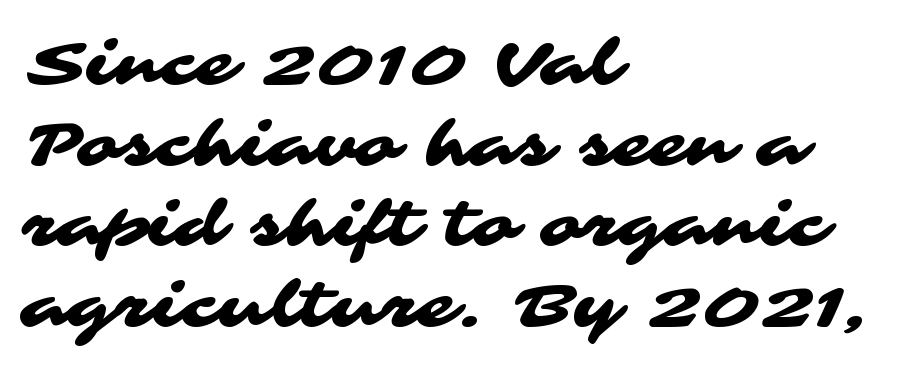
Note the varied advance widths — an 'i' is clearly narrower than an 'm'. Type style note: lacks serifs. The lines are quadded left. The designer left line spacing at the default. Anything drawn beneath the words? Only blank space.
